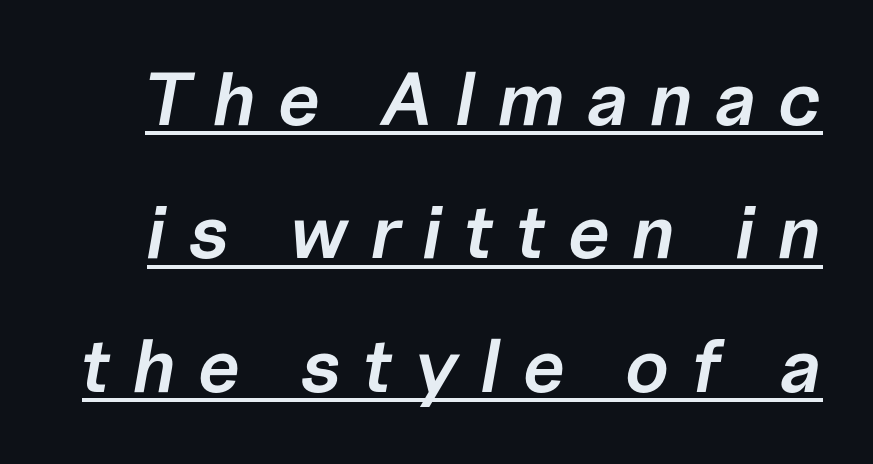
{"italic": "yes", "lean": "right", "slant_degrees": 10, "bold": "semi", "weight": "semibold", "width": "normal", "stroke_contrast": "low", "x_height": "medium", "monospaced": "no", "underline": "yes", "line_spacing_ratio": 1.78, "letter_spacing": "wide", "letter_spacing_em": 0.29, "glyph_px": 75}
